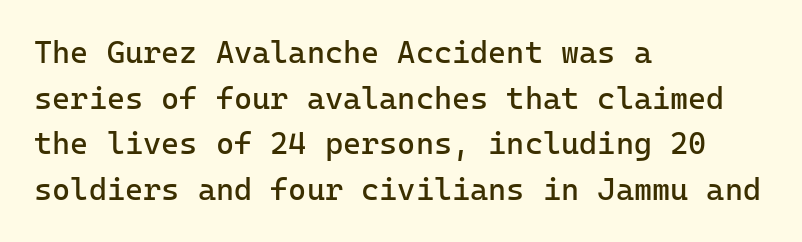
Q: Is the text bold? A: No.
Q: Is the text italic (slanted)? A: No, it is upright.
Q: Is the typeface a serif or a sans-serif typeface? A: Sans-serif.
Q: Is the text underlined? A: No.
Q: How is the paragraph aligned? A: Left-aligned.
Q: Is the spacing between letters normal or unusually wide? A: Normal.
Q: Is the spacing between lines tight, normal or loose? A: Normal.
Q: Width (condensed, normal, or wide)? A: Normal.
Q: Stroke contrast? A: Low.
Q: x-height? A: Medium.
